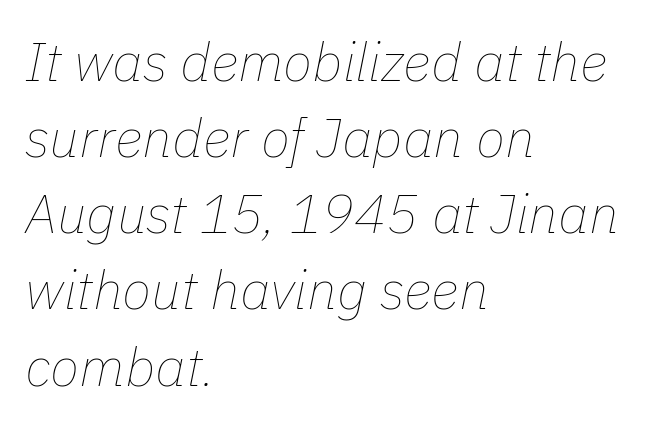
{"italic": "yes", "lean": "right", "slant_degrees": 11, "bold": "no", "weight": "thin", "width": "normal", "stroke_contrast": "low", "x_height": "medium", "monospaced": "no", "underline": "no", "align": "left", "line_spacing": "normal", "line_spacing_ratio": 1.41, "letter_spacing": "normal", "letter_spacing_em": 0.0, "glyph_px": 54}
